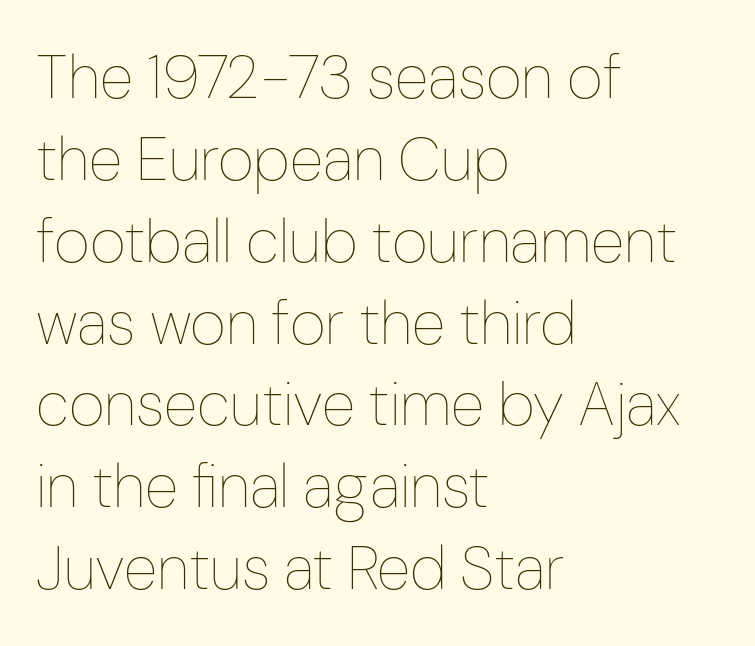
The image shows 62 px thin, condensed type, upright; set left-aligned, normal line spacing (1.32x), normal letter spacing, not underlined; low stroke contrast and a medium x-height.
